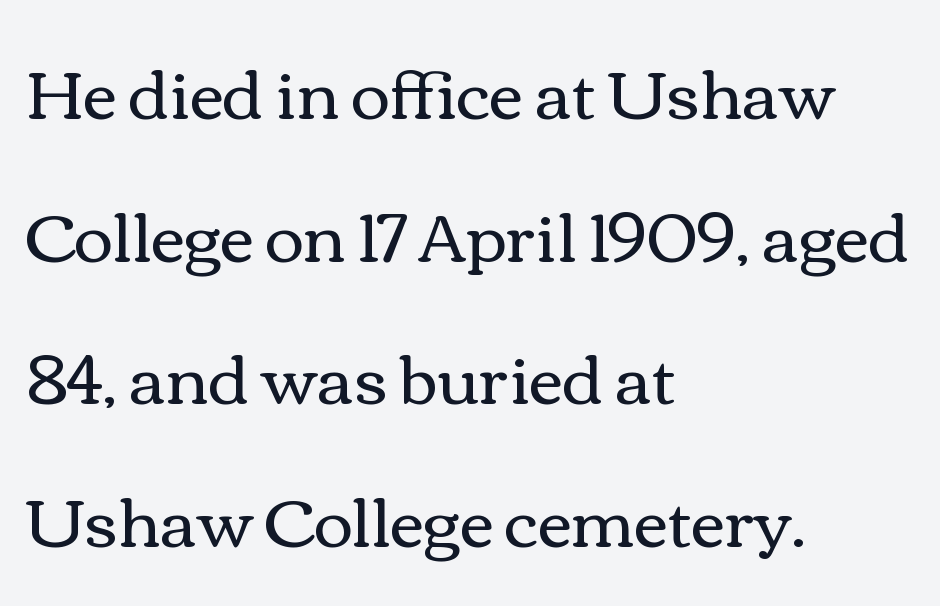
{"italic": "no", "bold": "no", "weight": "regular", "width": "wide", "stroke_contrast": "medium", "x_height": "medium", "monospaced": "no", "underline": "no", "align": "left", "line_spacing": "loose", "line_spacing_ratio": 2.13, "letter_spacing": "normal", "letter_spacing_em": 0.0, "glyph_px": 67}
